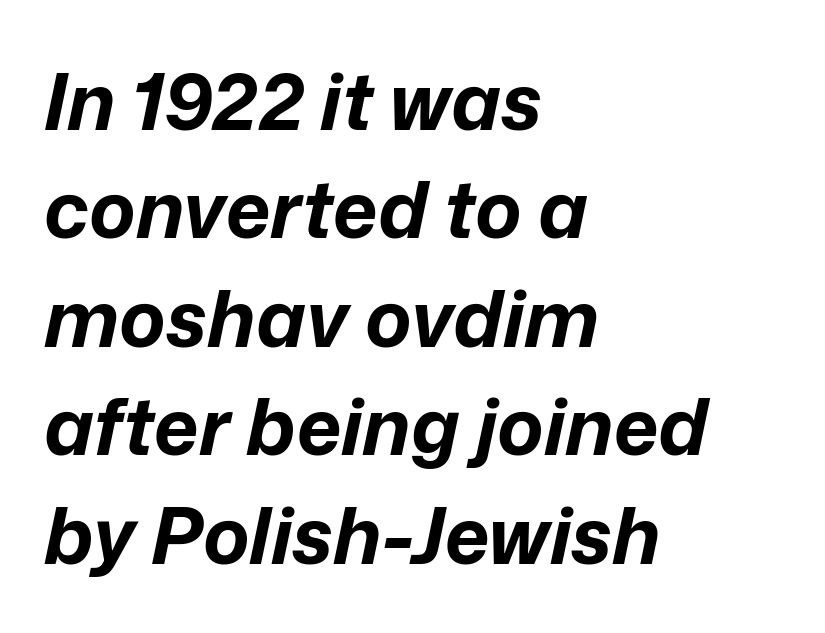
Q: Is the text bold? A: Yes.
Q: Is the text italic (slanted)? A: Yes, it leans right by about 12 degrees.
Q: Is the text underlined? A: No.
Q: How is the paragraph aligned? A: Left-aligned.
Q: Is the spacing between letters normal or unusually wide? A: Normal.
Q: Is the spacing between lines tight, normal or loose? A: Normal.
Q: Width (condensed, normal, or wide)? A: Normal.
Q: Stroke contrast? A: Low.
Q: x-height? A: Medium.
Q: Monospaced? A: No.
